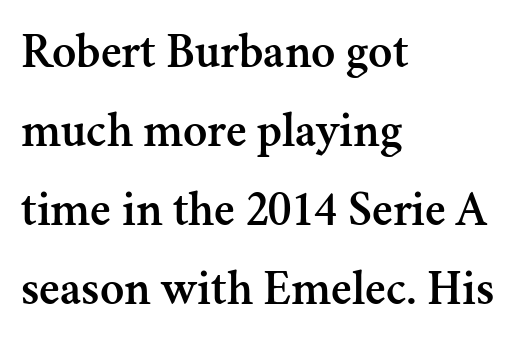
Q: Is the text italic (slanted)? A: No, it is upright.
Q: Is the typeface a serif or a sans-serif typeface? A: Serif.
Q: Is the text underlined? A: No.
Q: How is the paragraph aligned? A: Left-aligned.
Q: Is the spacing between letters normal or unusually wide? A: Normal.
Q: Is the spacing between lines tight, normal or loose? A: Normal.
Q: Width (condensed, normal, or wide)? A: Normal.
Q: Stroke contrast? A: Medium.
Q: x-height? A: Small.
Q: Monospaced? A: No.
